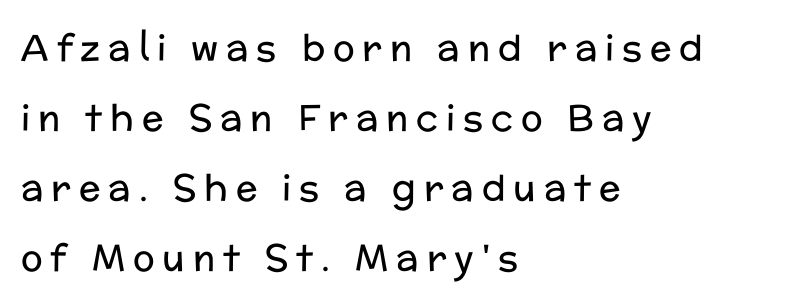
{"serif": "no", "italic": "no", "bold": "no", "weight": "regular", "width": "normal", "stroke_contrast": "low", "x_height": "medium", "monospaced": "no", "underline": "no", "align": "left", "line_spacing": "loose", "line_spacing_ratio": 1.94, "letter_spacing": "wide", "letter_spacing_em": 0.22, "glyph_px": 36}
